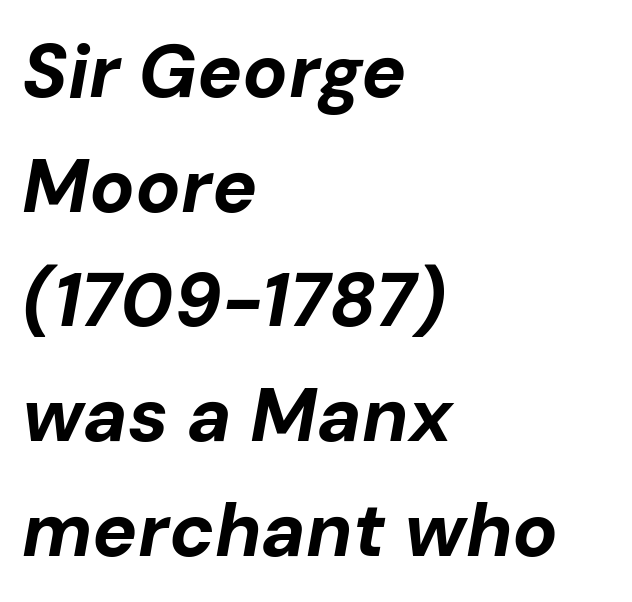
{"italic": "yes", "lean": "right", "slant_degrees": 10, "bold": "yes", "weight": "bold", "width": "normal", "stroke_contrast": "low", "x_height": "medium", "monospaced": "no", "underline": "no", "align": "left", "line_spacing": "normal", "line_spacing_ratio": 1.53, "letter_spacing": "normal", "letter_spacing_em": 0.0, "glyph_px": 75}
